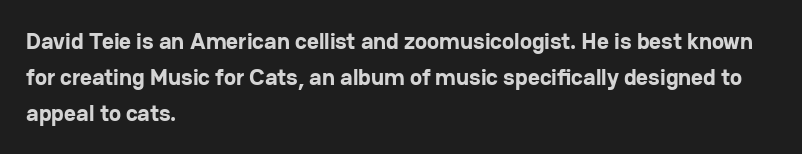
Q: Is the text bold? A: Yes.
Q: Is the text italic (slanted)? A: No, it is upright.
Q: Is the text underlined? A: No.
Q: How is the paragraph aligned? A: Left-aligned.
Q: Is the spacing between letters normal or unusually wide? A: Normal.
Q: Is the spacing between lines tight, normal or loose? A: Normal.
